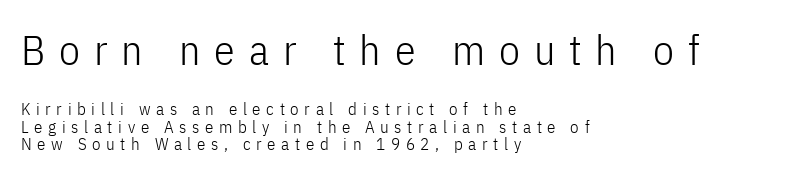
Each word looks stretched out because of the extra space between its letters. Do the letters lean? They stand straight. The specimen omits any rule beneath the text block's lines. Quick note: interline space is minimal. Whoever set this made the first block the dominant, larger element.
